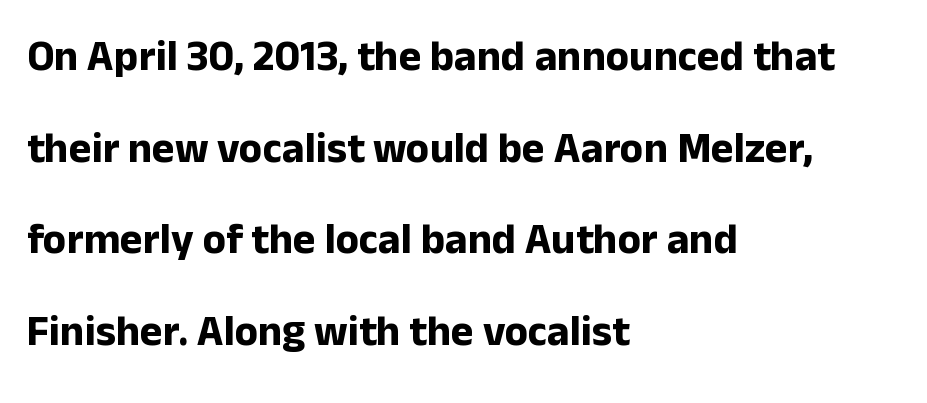
{"serif": "no", "italic": "no", "bold": "yes", "weight": "bold", "width": "normal", "stroke_contrast": "low", "x_height": "medium", "monospaced": "no", "underline": "no", "align": "left", "line_spacing": "loose", "line_spacing_ratio": 2.13, "letter_spacing": "normal", "letter_spacing_em": 0.0, "glyph_px": 43}
